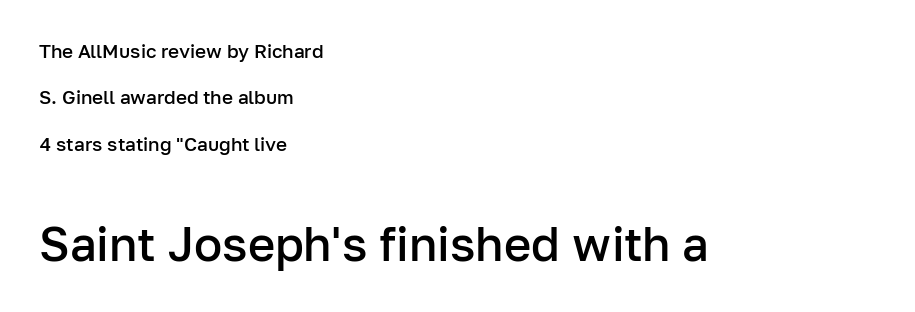
The image shows 47 px semibold sans-serif type, upright; set left-aligned, loose line spacing (2.44x), normal letter spacing, not underlined; the second (bottom) block is 2.47x larger; low stroke contrast and a medium x-height.
